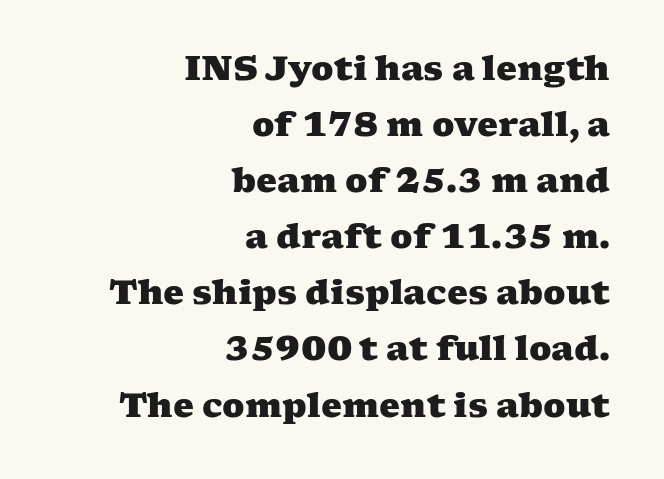
The image shows 33 px heavy, wide serif type; set right-aligned, normal line spacing (1.7x), normal letter spacing, not underlined; medium stroke contrast and a medium x-height.
